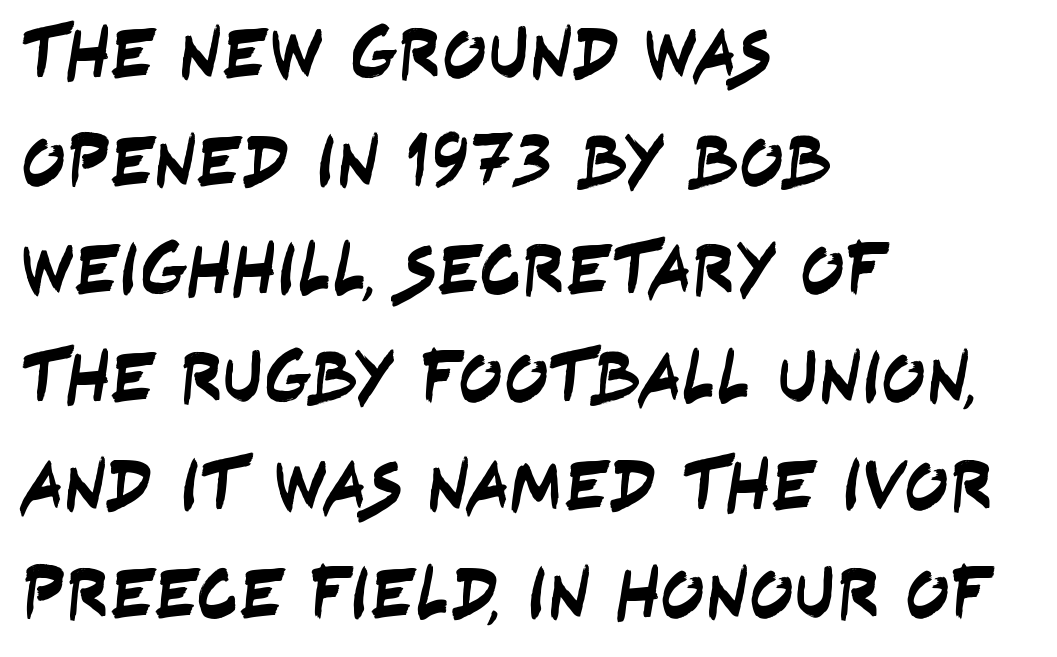
Q: Is the typeface a serif or a sans-serif typeface? A: Sans-serif.
Q: Is the text underlined? A: No.
Q: How is the paragraph aligned? A: Left-aligned.
Q: Is the spacing between letters normal or unusually wide? A: Normal.
Q: Is the spacing between lines tight, normal or loose? A: Normal.
Q: Width (condensed, normal, or wide)? A: Condensed.
Q: Stroke contrast? A: Low.
Q: x-height? A: Large.
Q: Monospaced? A: No.
